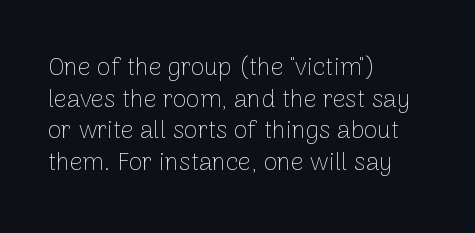
The image shows 25 px text type, upright; set left-aligned, normal line spacing (1.27x), normal letter spacing, not underlined.
